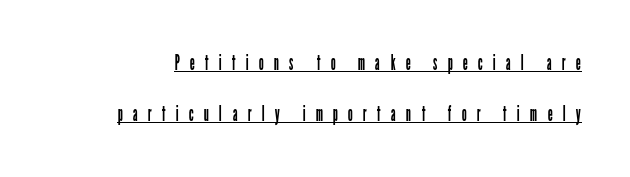
{"italic": "no", "bold": "no", "underline": "yes", "line_spacing": "loose", "line_spacing_ratio": 2.33, "letter_spacing": "wide", "letter_spacing_em": 0.46, "glyph_px": 22}
